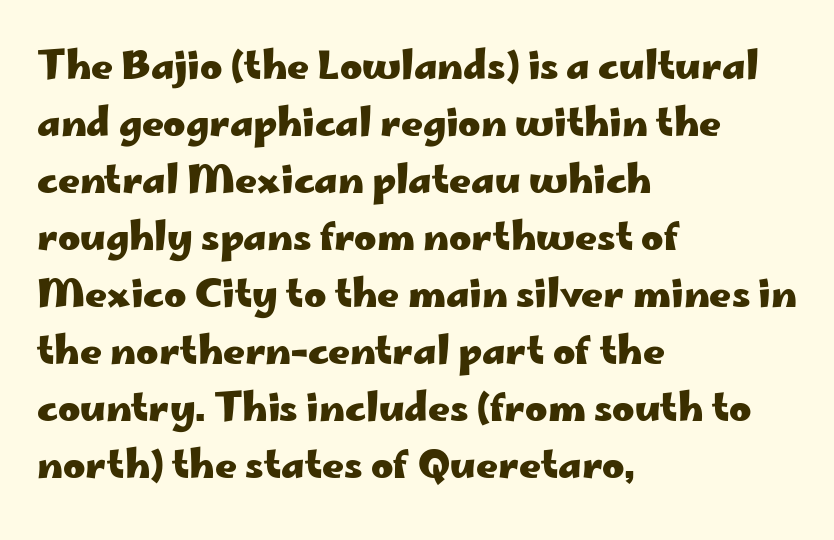
Q: Is the text bold? A: Yes.
Q: Is the text italic (slanted)? A: No, it is upright.
Q: Is the typeface a serif or a sans-serif typeface? A: Sans-serif.
Q: Is the text underlined? A: No.
Q: How is the paragraph aligned? A: Left-aligned.
Q: Is the spacing between letters normal or unusually wide? A: Normal.
Q: Is the spacing between lines tight, normal or loose? A: Normal.
Q: Width (condensed, normal, or wide)? A: Wide.
Q: Stroke contrast? A: Low.
Q: x-height? A: Small.
Q: Monospaced? A: No.
